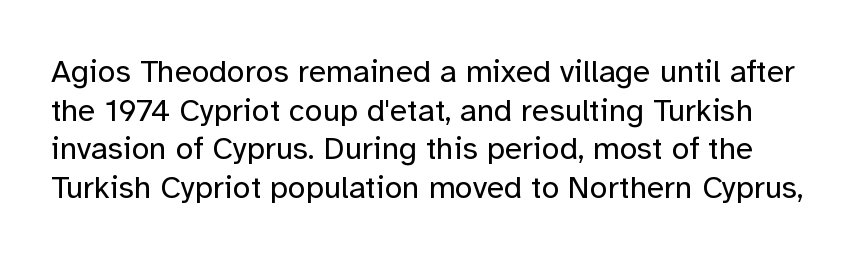
Note: no serifs on the glyphs. Weight: regular or lighter. There is no visible air inserted between adjacent glyphs. The passage shown is typed in a proportional face where columns would drift. The letters stand straight up with perfectly vertical stems.
